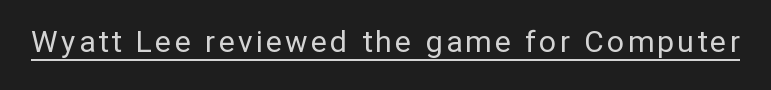
The letters stand upright; this is a roman face. Typographically, this falls in the sans-serif category. Honestly, the underline is the first thing you notice here. Spacing verdict: proportional, widths tailored to each character. Bold? No — there's no thickening of the strokes.
